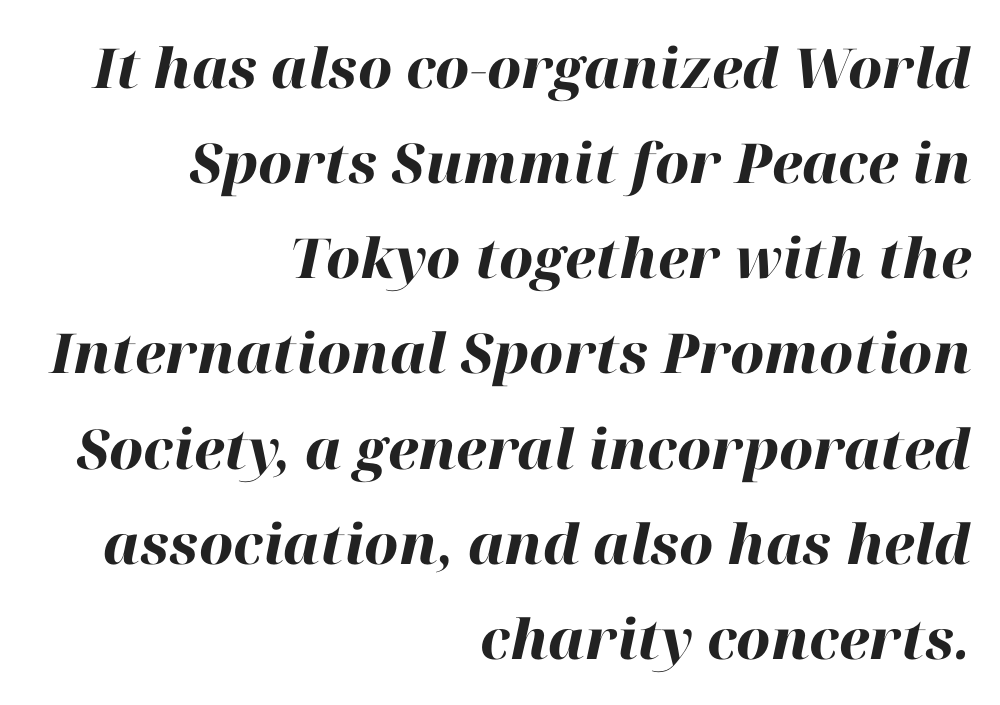
Q: Is the text bold? A: Yes.
Q: Is the text italic (slanted)? A: Yes, it leans right by about 12 degrees.
Q: Is the text underlined? A: No.
Q: How is the paragraph aligned? A: Right-aligned.
Q: Is the spacing between letters normal or unusually wide? A: Normal.
Q: Width (condensed, normal, or wide)? A: Normal.
Q: Stroke contrast? A: High.
Q: x-height? A: Medium.
Q: Monospaced? A: No.
